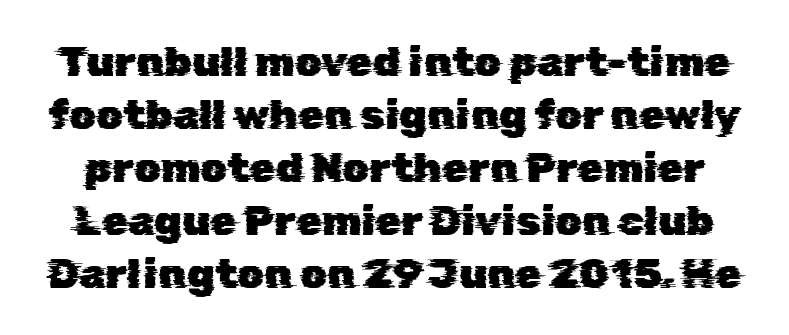
{"serif": "no", "width": "normal", "stroke_contrast": "low", "x_height": "medium", "monospaced": "no", "underline": "no", "line_spacing": "normal", "line_spacing_ratio": 1.26, "letter_spacing": "normal", "letter_spacing_em": 0.0, "glyph_px": 42}
